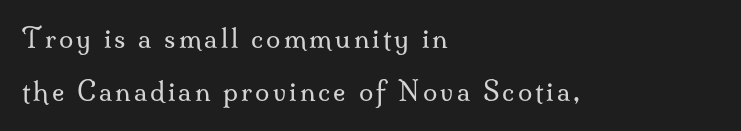
The image shows 26 px text type, upright; set left-aligned, loose line spacing (2.04x), not underlined.
